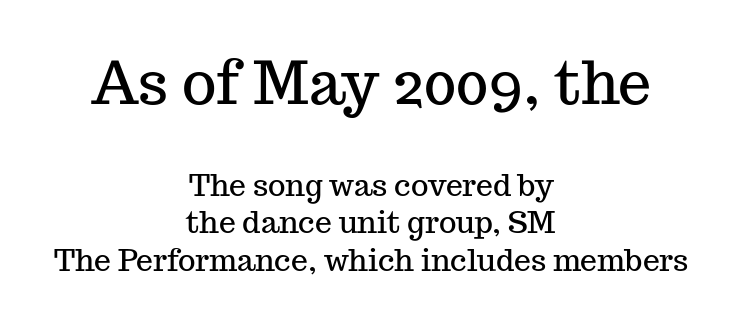
{"serif": "yes", "italic": "no", "width": "normal", "stroke_contrast": "medium", "x_height": "medium", "monospaced": "no", "underline": "no", "align": "center", "line_spacing": "normal", "line_spacing_ratio": 1.26, "letter_spacing": "normal", "letter_spacing_em": 0.0, "larger_block": "first", "size_ratio": 1.97, "glyph_px": 59}
